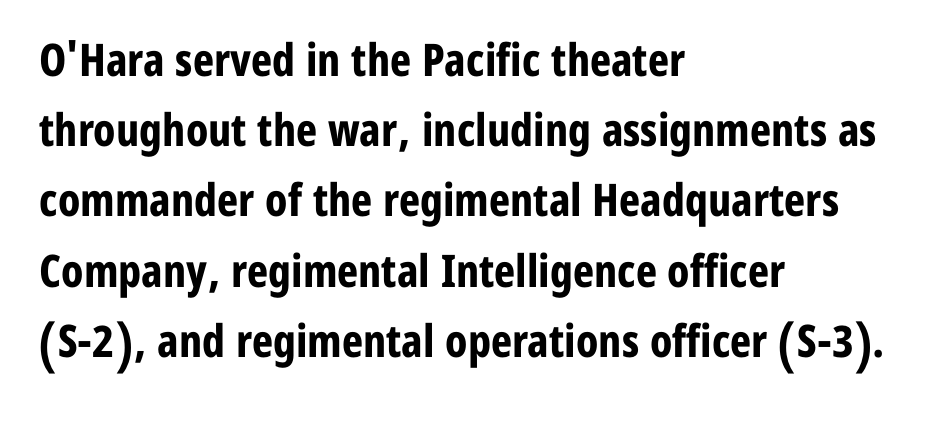
The image shows 45 px bold, condensed sans-serif type, upright; set left-aligned, normal line spacing (1.56x), normal letter spacing, not underlined; low stroke contrast and a medium x-height.
